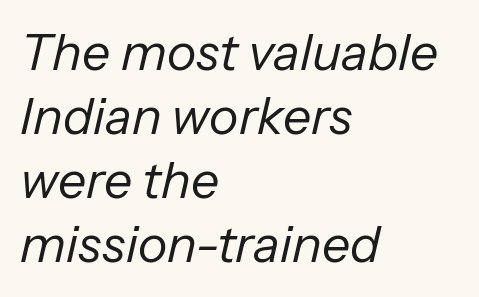
Check under the words: just untouched page. A quiet, ordinary-to-light weight characterises the typeface. The passage shown is typed in a proportional face where columns would drift. Successive baselines arrive at the customary interval.
